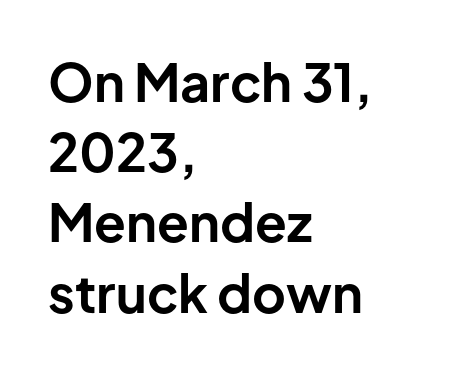
Check the space under the baseline: it is left empty. One-word summary of the alignment: left. A dark, heavy texture on the line: the type is bold. Observe the ordinary spacing: letters are neighbours, not strangers. These lines are rendered in a variable-pitch font.
